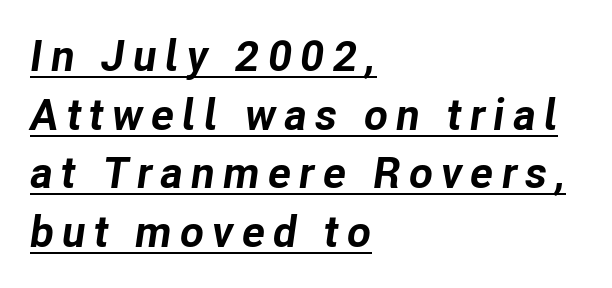
The image shows 44 px bold type, italic (leaning right); set left-aligned, normal line spacing (1.33x), underlined; low stroke contrast and a medium x-height.
